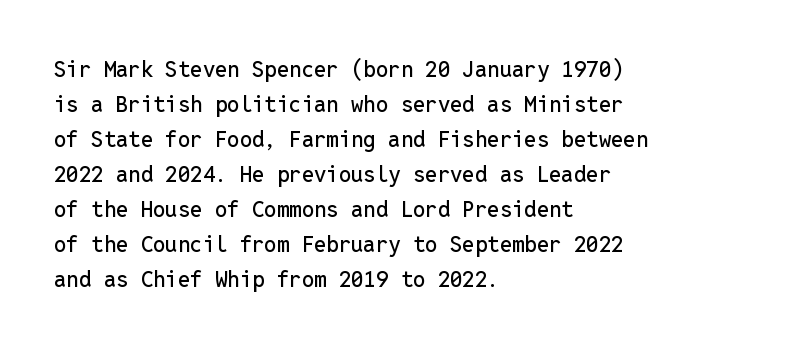
Q: Is the text italic (slanted)? A: No, it is upright.
Q: Is the text underlined? A: No.
Q: How is the paragraph aligned? A: Left-aligned.
Q: Is the spacing between letters normal or unusually wide? A: Normal.
Q: Is the spacing between lines tight, normal or loose? A: Normal.
